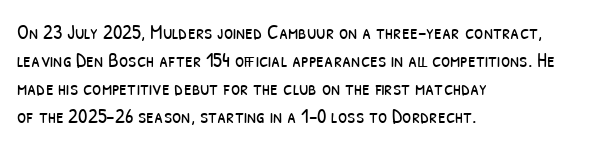
The image shows 21 px text type; set left-aligned, normal line spacing (1.33x), normal letter spacing, not underlined.
